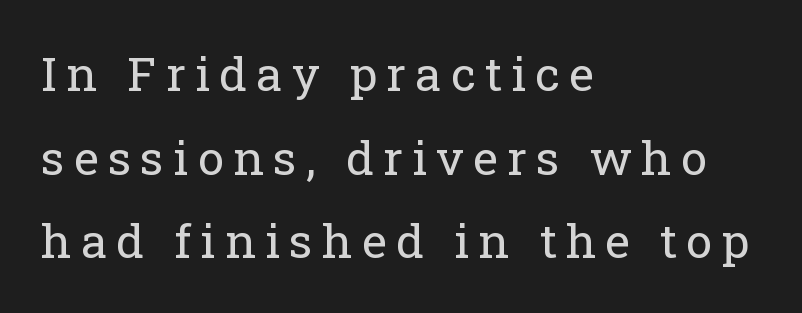
The image shows 47 px regular-weight serif type, upright; set left-aligned, line spacing 1.78x, unusually wide letter spacing (+0.2 em), not underlined; low stroke contrast and a medium x-height.
